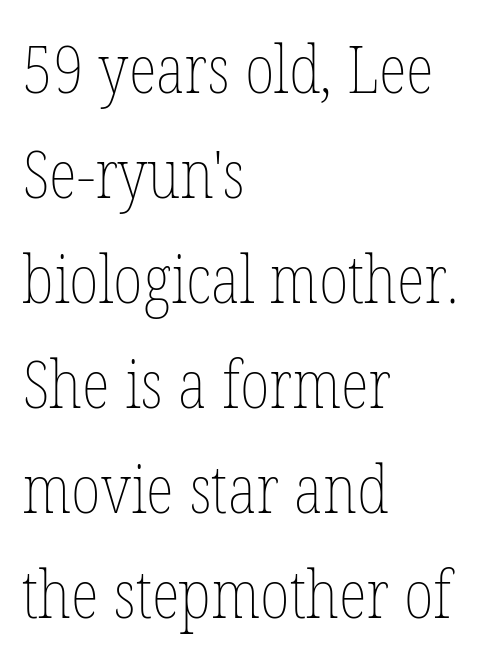
Honestly, the letter spacing is just normal — you wouldn't notice it. Character widths vary here, with narrow letters taking less room than wide ones. Weight: regular or lighter. In terms of posture, this sample is upright.
